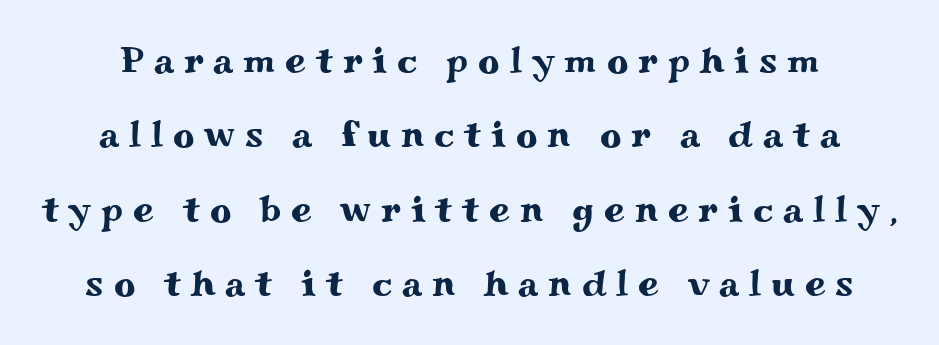
There is plenty of visible air inserted between adjacent glyphs. Proportional: the letters do not fall into vertical columns. Characters remain perfectly vertical along every line. These lines stand farther apart than default settings would place them. These lines are composed in type with serifs.
